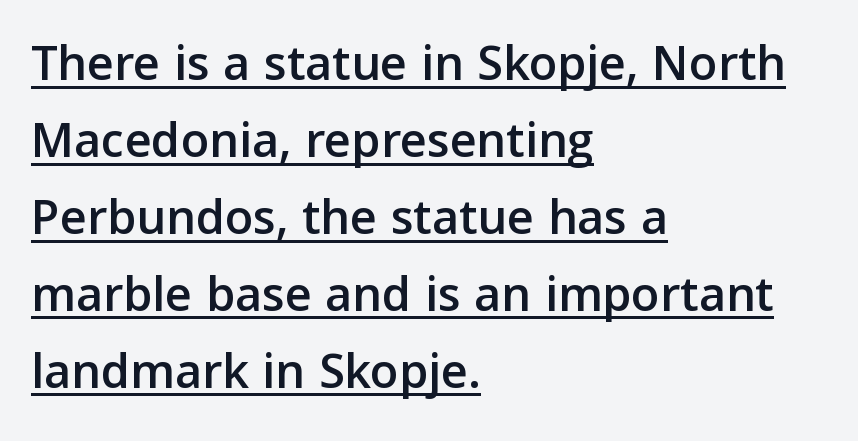
These characters rest on top of a visible drawn line. Varying glyph widths throughout — classic text-font behaviour. The typography opts for an upright posture over an oblique one. Font category for this specimen: sans-serif. The rendering uses a moderate line-height, typical for paragraphs. Nothing unusual about the tracking: characters are spaced as the font intends.
